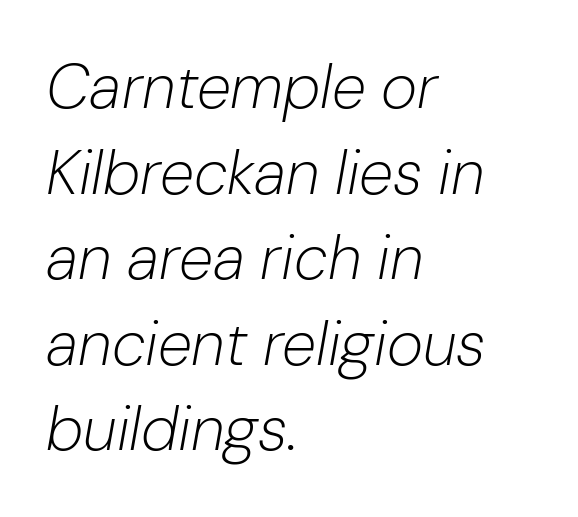
The image shows 62 px light type, italic (leaning right); set left-aligned, normal line spacing (1.38x), normal letter spacing, not underlined; low stroke contrast and a medium x-height.
